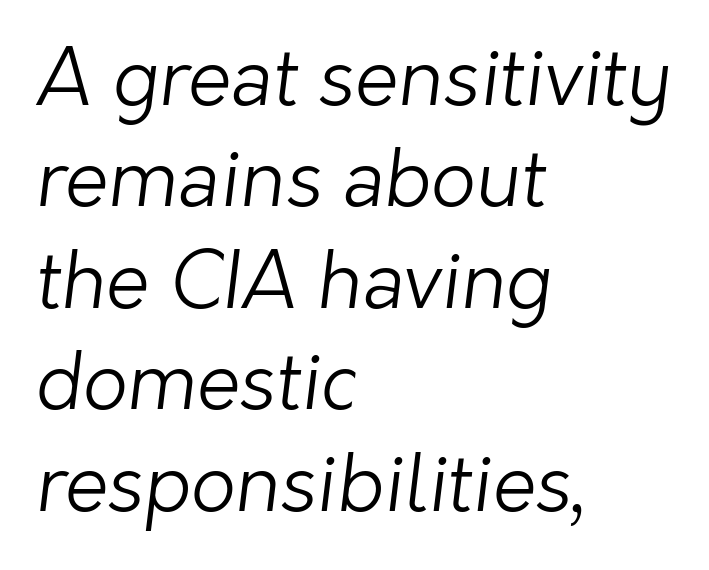
The image shows 78 px light sans-serif type; set left-aligned, normal line spacing (1.3x), normal letter spacing, not underlined; low stroke contrast and a medium x-height.
